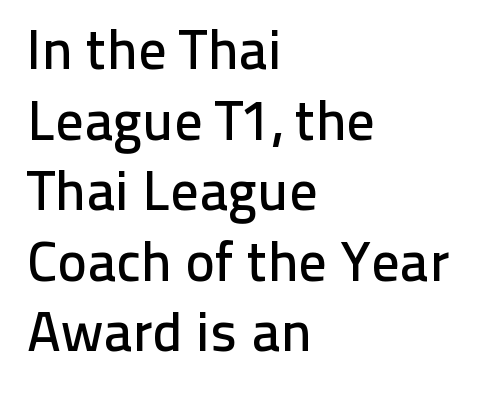
These lines are set flush left with a ragged right edge. Spacing verdict: proportional, widths tailored to each character. Evenly set lines give the paragraph a standard silhouette. Ascenders rise straight up at ninety degrees. The designer went with a sans here, leaving each stem footless. Standard letterfit; no display-style spreading of the glyphs.
